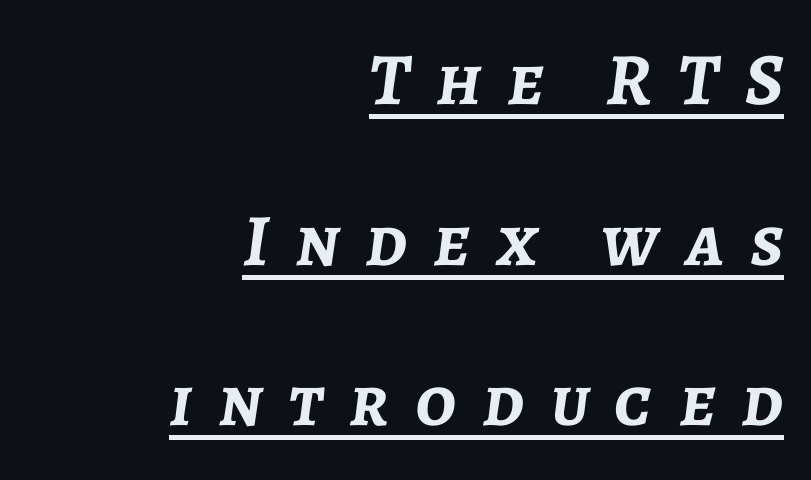
Q: Is the text bold? A: Yes.
Q: Is the text italic (slanted)? A: Yes, it leans right by about 7 degrees.
Q: Is the text underlined? A: Yes.
Q: How is the paragraph aligned? A: Right-aligned.
Q: Is the spacing between letters normal or unusually wide? A: Unusually wide.
Q: Is the spacing between lines tight, normal or loose? A: Loose.
Q: Width (condensed, normal, or wide)? A: Normal.
Q: Stroke contrast? A: Low.
Q: x-height? A: Medium.
Q: Monospaced? A: No.
